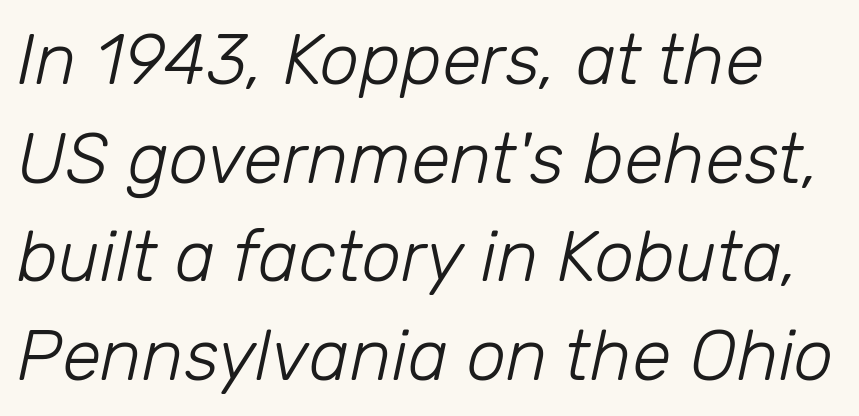
The image shows 71 px light type, italic (leaning right); set normal line spacing (1.39x), normal letter spacing, not underlined; low stroke contrast and a medium x-height.
